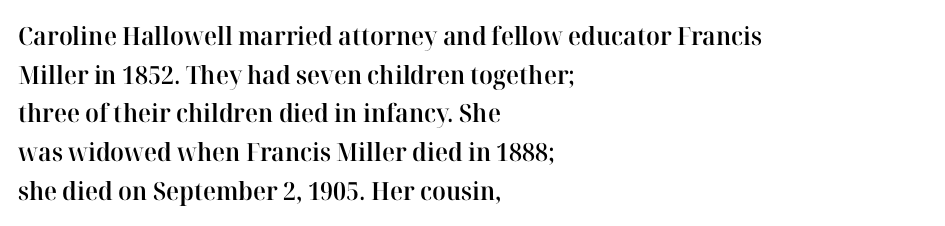
{"italic": "no", "bold": "semi", "underline": "no", "align": "left", "line_spacing": "normal", "line_spacing_ratio": 1.55, "letter_spacing": "normal", "letter_spacing_em": 0.0, "glyph_px": 25}
